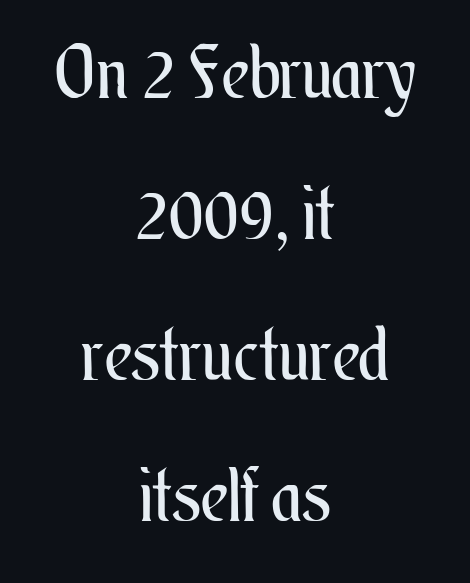
The image shows 73 px regular-weight, condensed type, upright; set centered, loose line spacing (1.93x), normal letter spacing, not underlined; medium stroke contrast and a small x-height.
